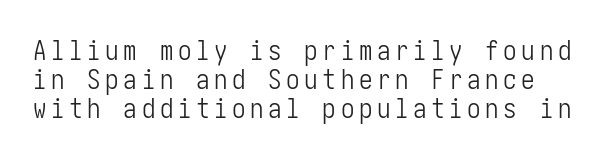
Q: Is the text bold? A: No.
Q: Is the text italic (slanted)? A: No, it is upright.
Q: Is the text underlined? A: No.
Q: Is the spacing between lines tight, normal or loose? A: Tight.
